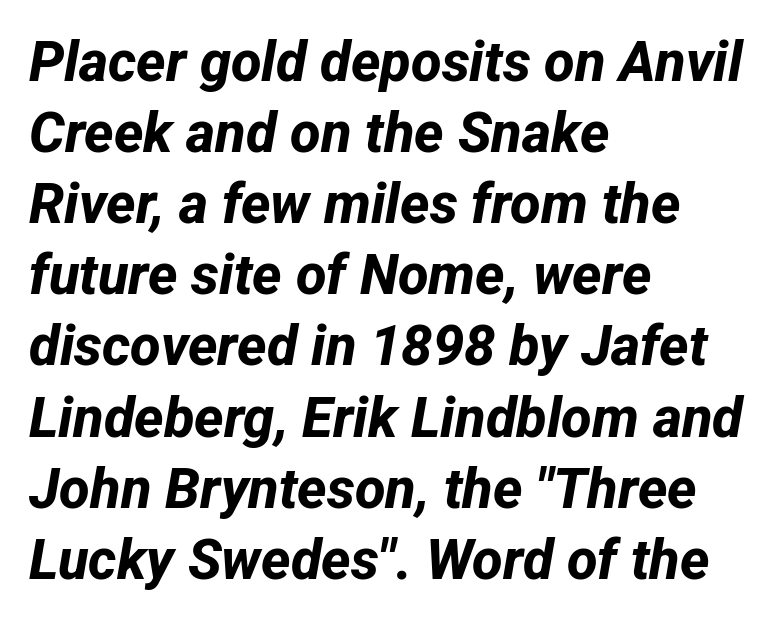
Q: Is the text bold? A: Yes.
Q: Is the typeface a serif or a sans-serif typeface? A: Sans-serif.
Q: Is the text underlined? A: No.
Q: How is the paragraph aligned? A: Left-aligned.
Q: Is the spacing between letters normal or unusually wide? A: Normal.
Q: Is the spacing between lines tight, normal or loose? A: Normal.
Q: Width (condensed, normal, or wide)? A: Normal.
Q: Stroke contrast? A: Low.
Q: x-height? A: Medium.
Q: Monospaced? A: No.
